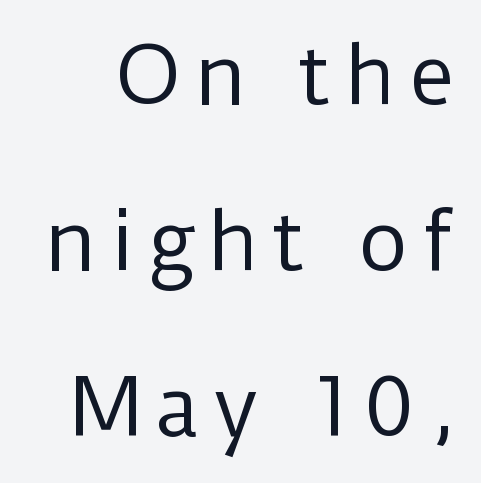
Q: Is the text bold? A: No.
Q: Is the text italic (slanted)? A: No, it is upright.
Q: Is the typeface a serif or a sans-serif typeface? A: Sans-serif.
Q: Is the text underlined? A: No.
Q: Is the spacing between lines tight, normal or loose? A: Loose.
Q: Width (condensed, normal, or wide)? A: Normal.
Q: Stroke contrast? A: Low.
Q: x-height? A: Medium.
Q: Monospaced? A: No.
